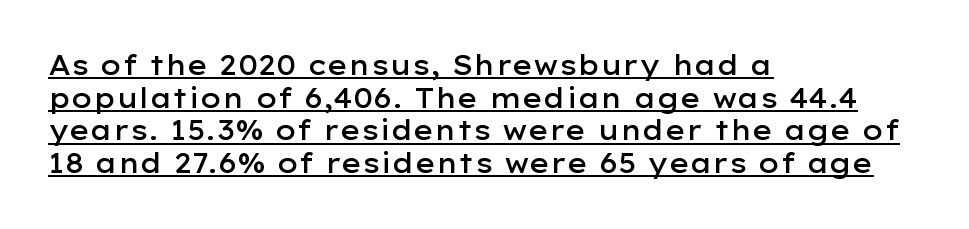
Default kerning and tracking; the words read as compact shapes. Honestly, the underline is the first thing you notice here. In CSS terms this would be text-align: left. Is there any slant? The stems are plumb. Firm but not heavy-handed strokes: this text is semibold.
